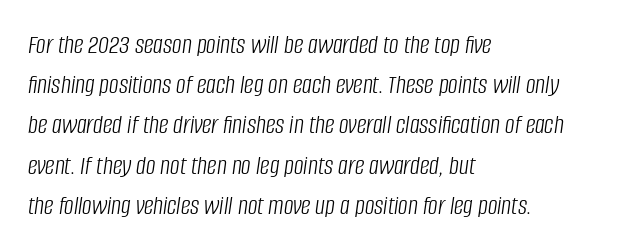
The image shows 27 px text type, italic (leaning right); set left-aligned, normal line spacing (1.49x), normal letter spacing, not underlined.
